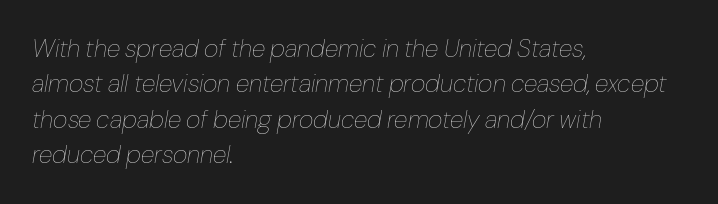
{"italic": "yes", "lean": "right", "slant_degrees": 10, "bold": "no", "underline": "no", "align": "left", "line_spacing": "normal", "line_spacing_ratio": 1.42, "letter_spacing": "normal", "letter_spacing_em": 0.0, "glyph_px": 25}
